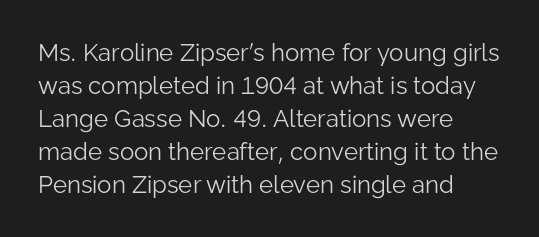
These lines stack with their left ends in a neat column. Letters rest on an invisible, unmarked baseline. The lines sit at an ordinary, default distance from one another. The type sits square on the baseline with zero lean. No letter is thick-stroked: the sample isn't bold. Default kerning and tracking; the words read as compact shapes.
